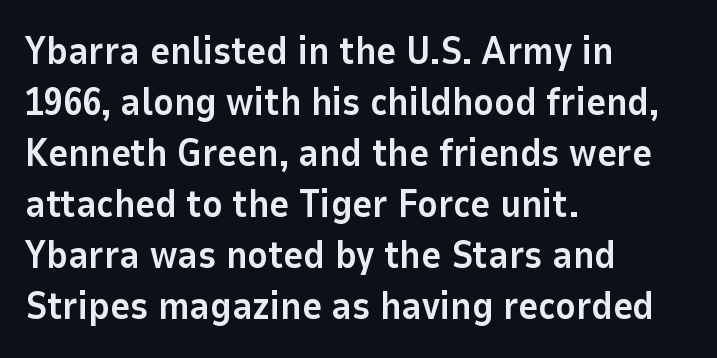
The text was rendered using a sans face with plain stroke endings. The lines sit at an ordinary, default distance from one another. Glance below the letters and you will spot only blank space. Its strokes are broad and dark, the hallmark of bold type.
